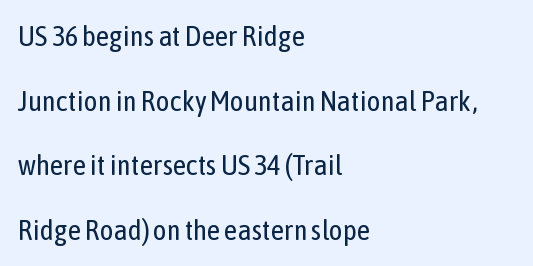
Q: Is the text bold? A: No.
Q: Is the text italic (slanted)? A: No, it is upright.
Q: Is the typeface a serif or a sans-serif typeface? A: Sans-serif.
Q: Is the text underlined? A: No.
Q: How is the paragraph aligned? A: Left-aligned.
Q: Is the spacing between letters normal or unusually wide? A: Normal.
Q: Is the spacing between lines tight, normal or loose? A: Loose.
Q: Width (condensed, normal, or wide)? A: Condensed.
Q: Stroke contrast? A: Low.
Q: x-height? A: Medium.
Q: Monospaced? A: No.
